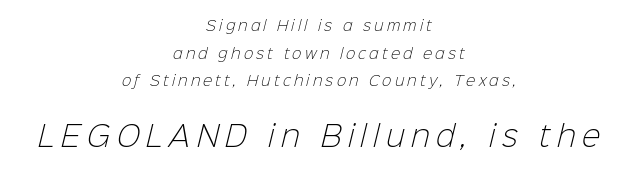
The image shows 28 px light sans-serif type; set centered, loose line spacing (1.97x), unusually wide letter spacing (+0.23 em), not underlined; the second (bottom) block is 2.0x larger; low stroke contrast and a medium x-height.
